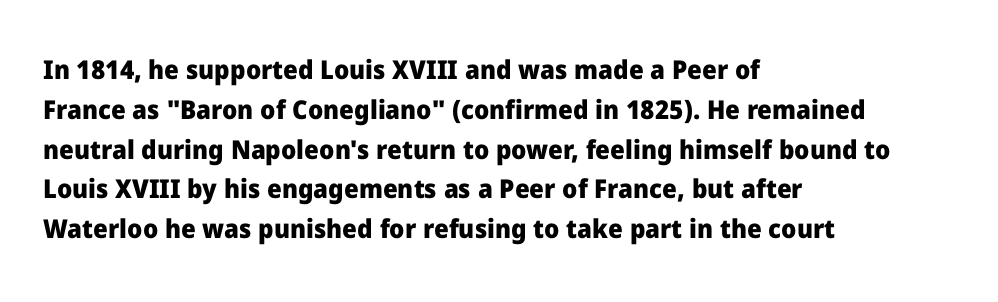
Plenty of ink on the page — the face is bold. Vertical spacing — default. Descenders hang freely into open space. All the whitespace from short lines collects on the right. This rendering leaves character spacing at its baseline value. Do the letters lean? They stand straight.
